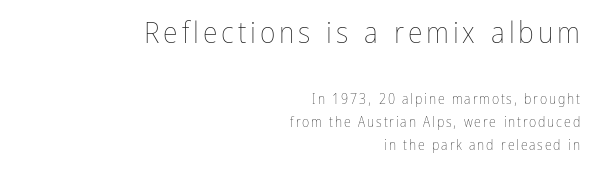
Rows of type keep a routine distance in the vertical direction. Underlining? Definitely not there. Every character sits straight up, as roman type does. The weight would be labelled regular, book, light, or lighter still.
